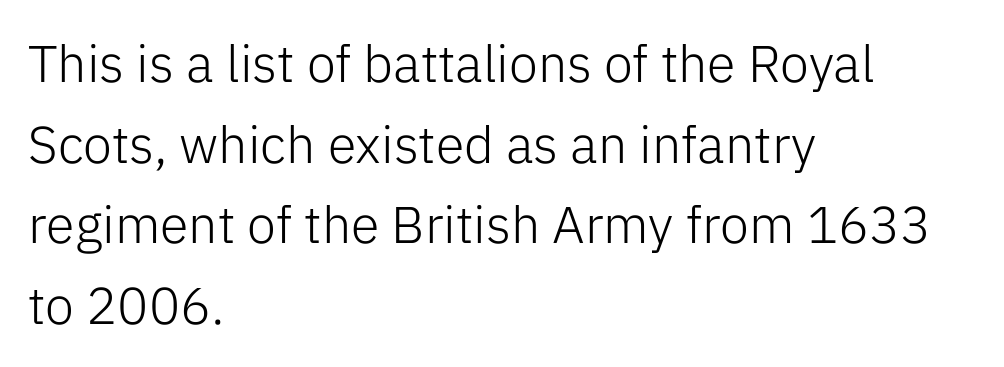
Q: Is the text bold? A: No.
Q: Is the text italic (slanted)? A: No, it is upright.
Q: Is the typeface a serif or a sans-serif typeface? A: Sans-serif.
Q: Is the text underlined? A: No.
Q: How is the paragraph aligned? A: Left-aligned.
Q: Is the spacing between letters normal or unusually wide? A: Normal.
Q: Is the spacing between lines tight, normal or loose? A: Normal.
Q: Width (condensed, normal, or wide)? A: Normal.
Q: Stroke contrast? A: Low.
Q: x-height? A: Medium.
Q: Monospaced? A: No.
